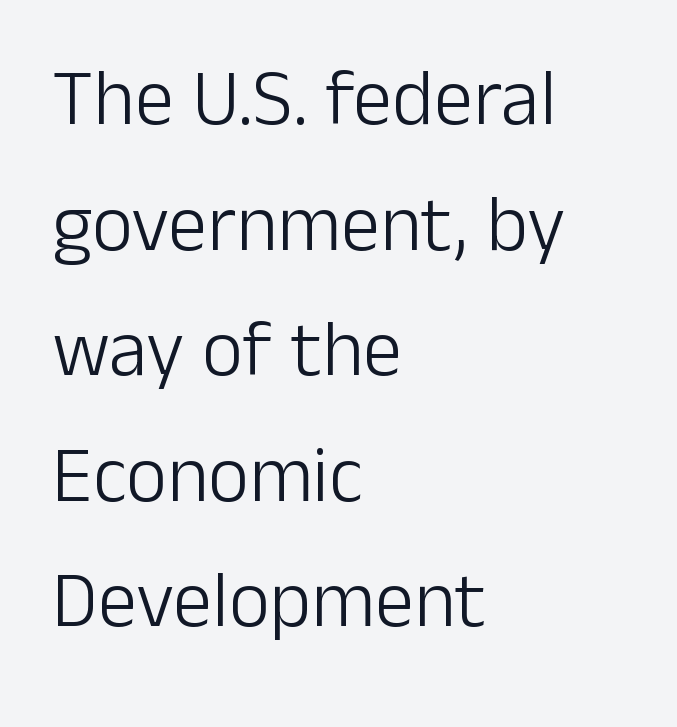
The line texture is even and compact thanks to regular tracking. Each stroke keeps to a modest, everyday thickness or less. The letters stand straight up with perfectly vertical stems. In terms of leading, this rendering sits right in the middle.
